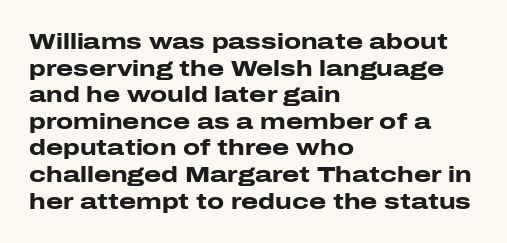
{"italic": "no", "bold": "yes", "underline": "no", "align": "left", "line_spacing_ratio": 1.21, "letter_spacing": "normal", "letter_spacing_em": 0.0, "glyph_px": 22}
